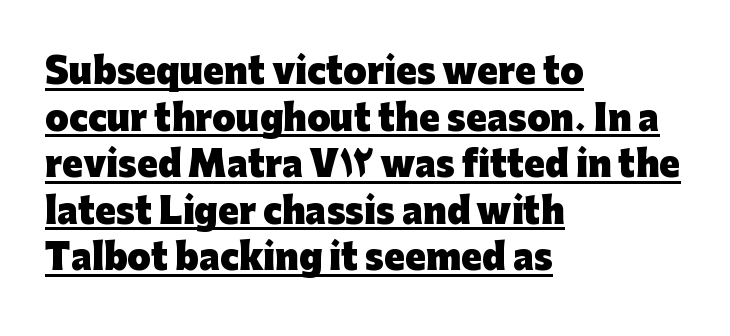
Q: Is the text bold? A: Yes.
Q: Is the text italic (slanted)? A: No, it is upright.
Q: Is the typeface a serif or a sans-serif typeface? A: Sans-serif.
Q: Is the text underlined? A: Yes.
Q: How is the paragraph aligned? A: Left-aligned.
Q: Is the spacing between letters normal or unusually wide? A: Normal.
Q: Is the spacing between lines tight, normal or loose? A: Normal.
Q: Width (condensed, normal, or wide)? A: Normal.
Q: Stroke contrast? A: Low.
Q: x-height? A: Medium.
Q: Monospaced? A: No.
